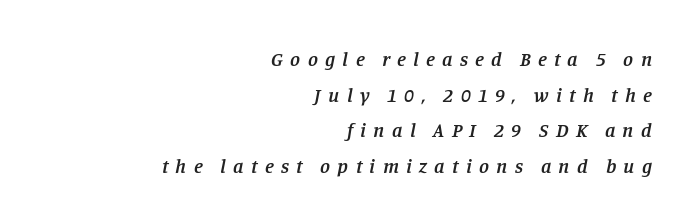
Type without underlining. These lines carry some extra weight — a demibold, not a full bold. The tracking reads as deliberately expanded to a designer's eye. The specimen reads as italic at a glance. The ragged edge is on the left, which tells us the setting is flush right.
